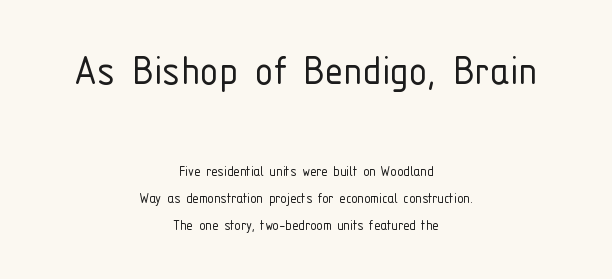
{"serif": "no", "italic": "no", "bold": "no", "weight": "light", "width": "condensed", "stroke_contrast": "low", "x_height": "medium", "monospaced": "no", "underline": "no", "align": "center", "line_spacing": "normal", "line_spacing_ratio": 1.69, "letter_spacing": "normal", "letter_spacing_em": 0.0, "larger_block": "first", "size_ratio": 2.94, "glyph_px": 47}
